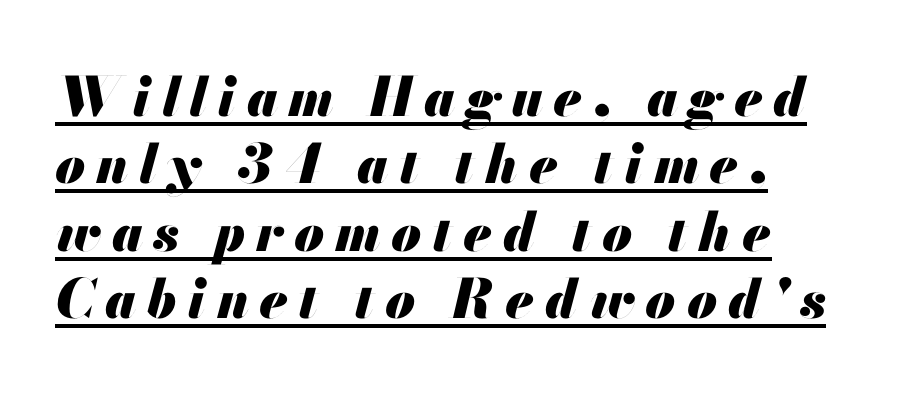
Q: Is the text bold? A: Yes.
Q: Is the text italic (slanted)? A: Yes, it leans right by about 13 degrees.
Q: Is the text underlined? A: Yes.
Q: Is the spacing between letters normal or unusually wide? A: Unusually wide.
Q: Is the spacing between lines tight, normal or loose? A: Normal.
Q: Width (condensed, normal, or wide)? A: Normal.
Q: Stroke contrast? A: Medium.
Q: x-height? A: Small.
Q: Monospaced? A: No.
